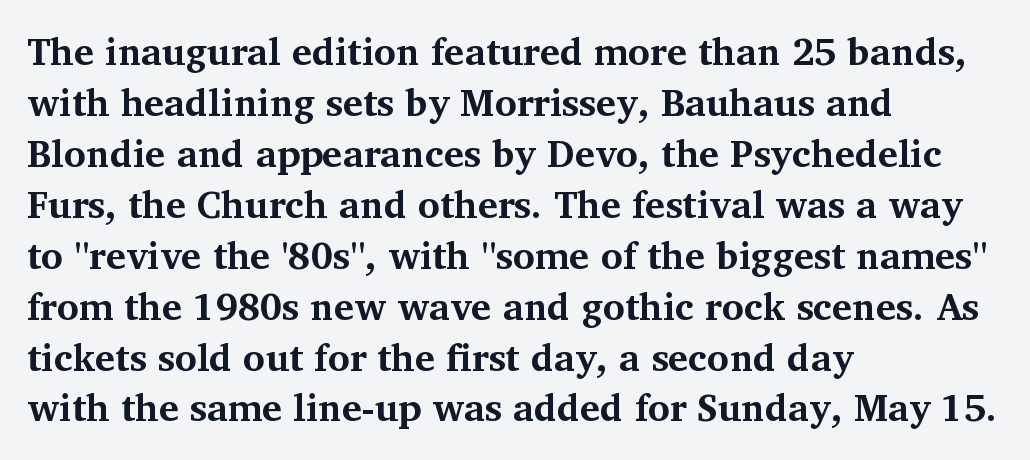
The image shows 38 px bold serif type, upright; set left-aligned, normal line spacing (1.34x), normal letter spacing, not underlined; medium stroke contrast and a medium x-height.
